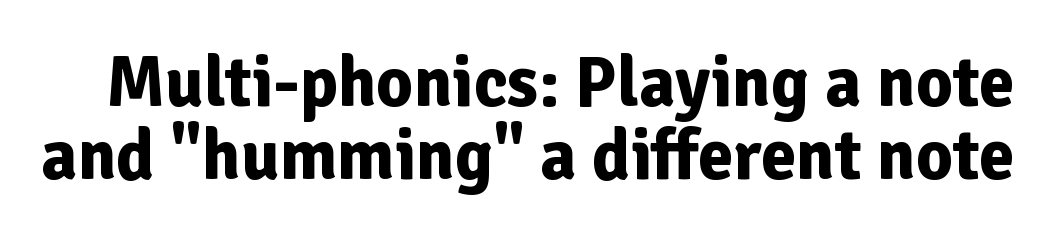
Inter-character spacing is left at the font's built-in metrics. When letters stand straight like this, we call the style roman or upright. Leading: reduced. Stroke thickness is high; the sample reads as a true bold. Type without underlining.
